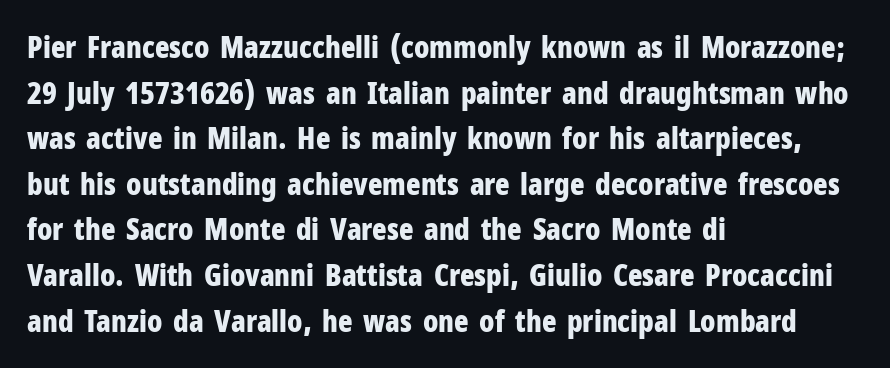
If you drew a ruler down the left edge, every line would touch it. It's the straight-up-and-down kind of type. Its strokes are broad and dark, the hallmark of bold type. Descender tails drop into unmarked territory. Think of a printed novel: that variable character pitch is what you see here. Interline gaps are of average width in this sample.
